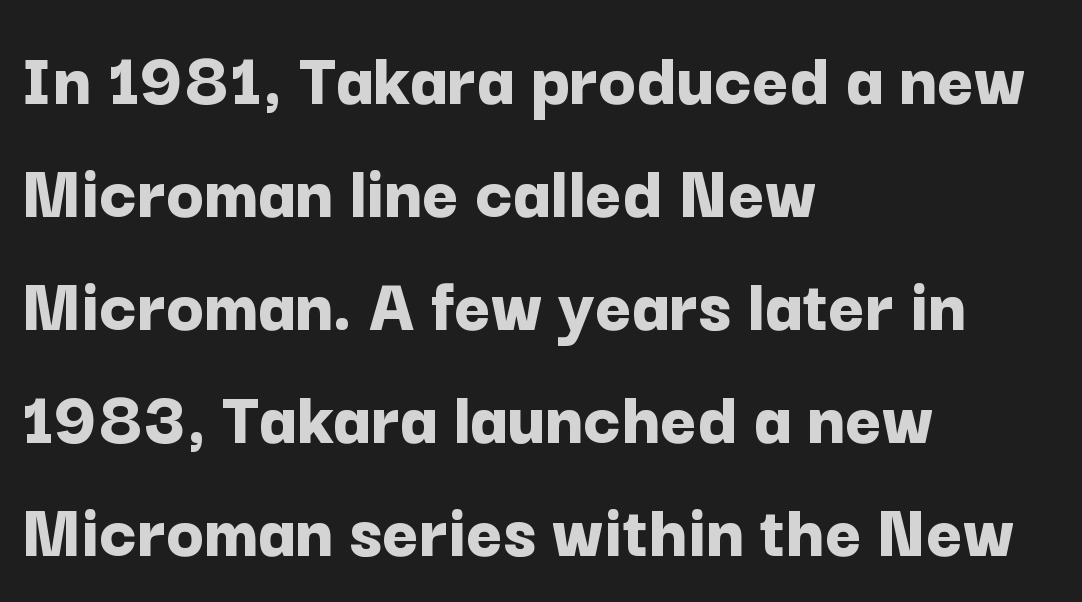
The font family rendered here belongs to the sans-serif group. The designer left line spacing at the default. A typesetter would call this zero additional tracking. Do the characters align in a grid? No, the font is proportional.
